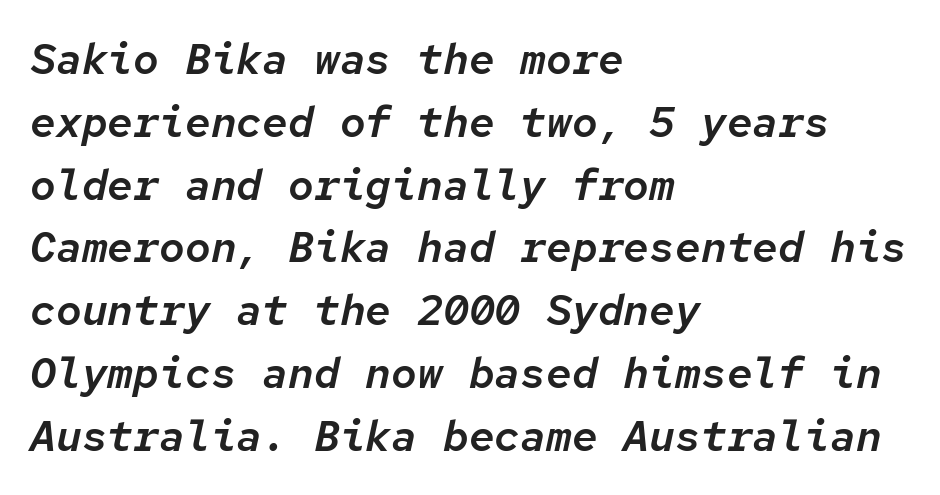
Q: Is the text italic (slanted)? A: Yes, it leans right by about 12 degrees.
Q: Is the text underlined? A: No.
Q: How is the paragraph aligned? A: Left-aligned.
Q: Is the spacing between letters normal or unusually wide? A: Normal.
Q: Is the spacing between lines tight, normal or loose? A: Normal.
Q: Width (condensed, normal, or wide)? A: Normal.
Q: Stroke contrast? A: Low.
Q: x-height? A: Medium.
Q: Monospaced? A: Yes.
